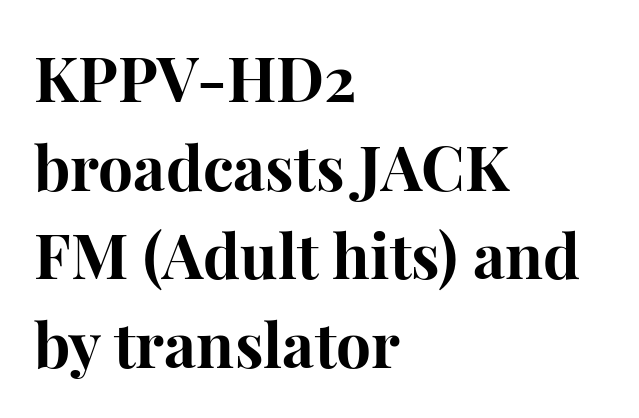
{"serif": "yes", "italic": "no", "bold": "yes", "weight": "bold", "width": "normal", "stroke_contrast": "high", "x_height": "medium", "monospaced": "no", "underline": "no", "align": "left", "line_spacing": "normal", "line_spacing_ratio": 1.43, "letter_spacing": "normal", "letter_spacing_em": 0.0, "glyph_px": 62}
